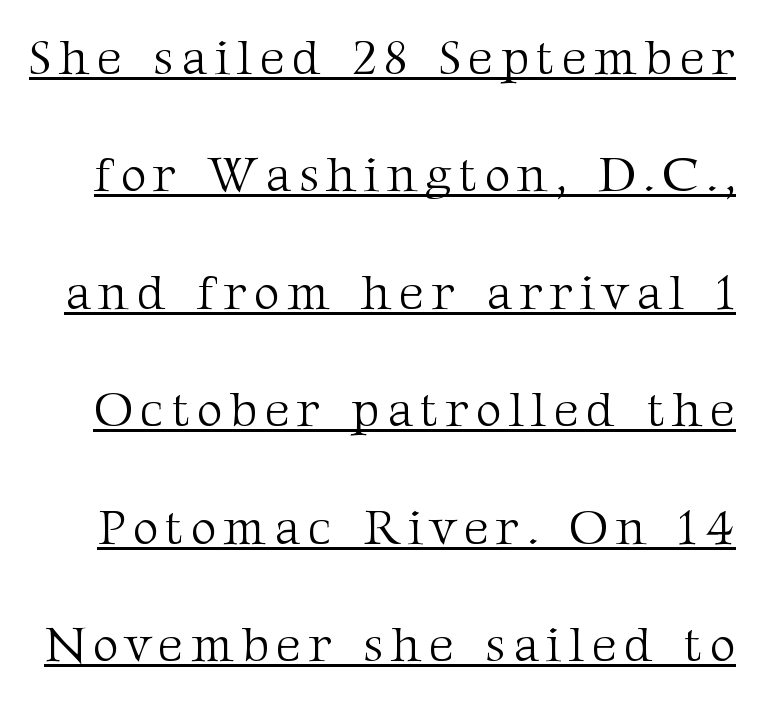
Quick note: interline space is abundant. Think of a printed novel: that variable character pitch is what you see here. Vertical stems look standard width or narrower in stroke. A typesetter would mark this as roman, not italic. Examine the stroke ends and you'll spot serifs.
